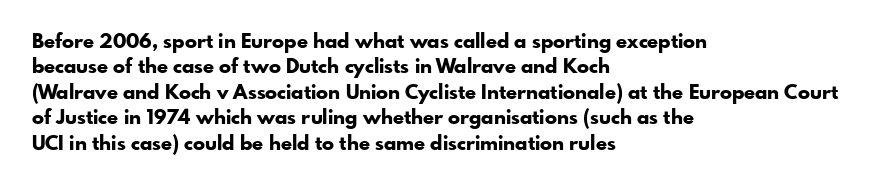
{"italic": "no", "bold": "yes", "underline": "no", "align": "left", "line_spacing": "normal", "line_spacing_ratio": 1.27, "letter_spacing": "normal", "letter_spacing_em": 0.0, "glyph_px": 20}
